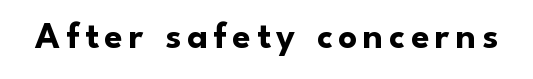
Q: Is the text bold? A: Yes.
Q: Is the text italic (slanted)? A: No, it is upright.
Q: Is the typeface a serif or a sans-serif typeface? A: Sans-serif.
Q: Is the text underlined? A: No.
Q: Width (condensed, normal, or wide)? A: Normal.
Q: Stroke contrast? A: Low.
Q: x-height? A: Small.
Q: Monospaced? A: No.
